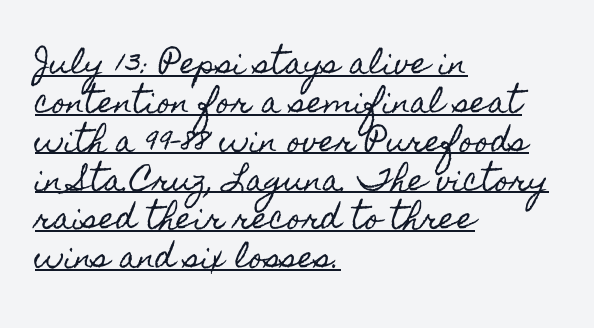
The image shows 29 px condensed type; set left-aligned, normal line spacing (1.34x), normal letter spacing, underlined; a small x-height.
